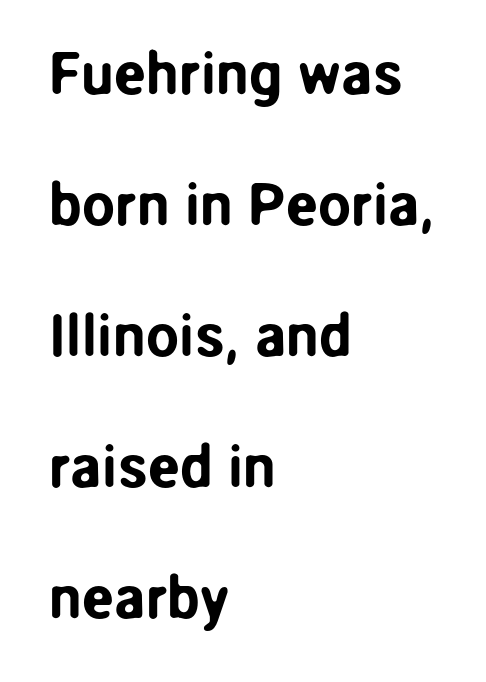
Q: Is the text italic (slanted)? A: No, it is upright.
Q: Is the typeface a serif or a sans-serif typeface? A: Sans-serif.
Q: Is the text underlined? A: No.
Q: How is the paragraph aligned? A: Left-aligned.
Q: Is the spacing between letters normal or unusually wide? A: Normal.
Q: Is the spacing between lines tight, normal or loose? A: Loose.
Q: Width (condensed, normal, or wide)? A: Normal.
Q: Stroke contrast? A: Low.
Q: x-height? A: Medium.
Q: Monospaced? A: No.
